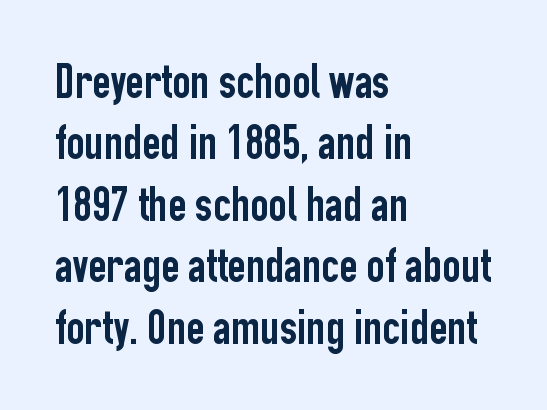
{"serif": "no", "italic": "no", "width": "condensed", "stroke_contrast": "low", "x_height": "medium", "monospaced": "no", "underline": "no", "align": "left", "line_spacing_ratio": 1.23, "letter_spacing": "normal", "letter_spacing_em": 0.0, "glyph_px": 50}
